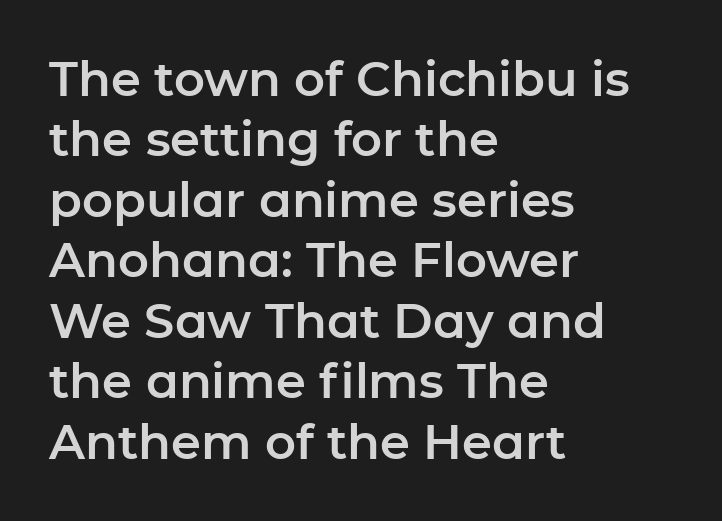
The image shows 48 px sans-serif type, upright; set left-aligned, normal line spacing (1.26x), normal letter spacing, not underlined; low stroke contrast and a medium x-height.
